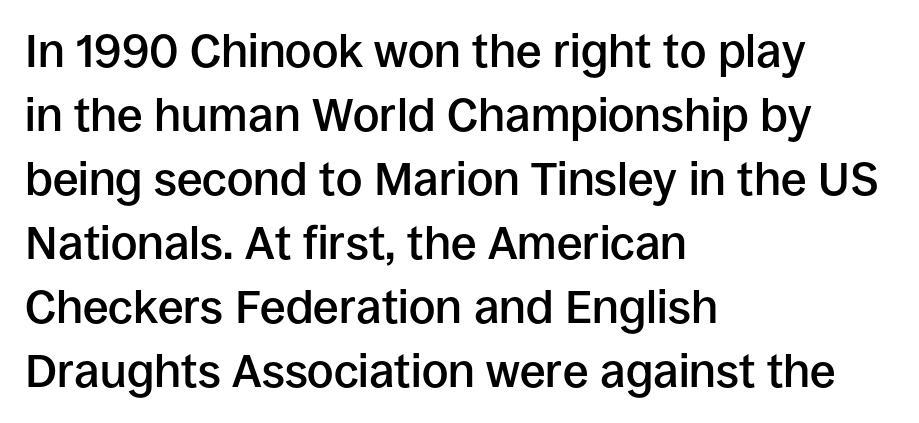
{"serif": "no", "italic": "no", "bold": "semi", "weight": "semibold", "width": "normal", "stroke_contrast": "low", "x_height": "large", "monospaced": "no", "underline": "no", "align": "left", "line_spacing": "normal", "line_spacing_ratio": 1.39, "letter_spacing": "normal", "letter_spacing_em": 0.0, "glyph_px": 46}
